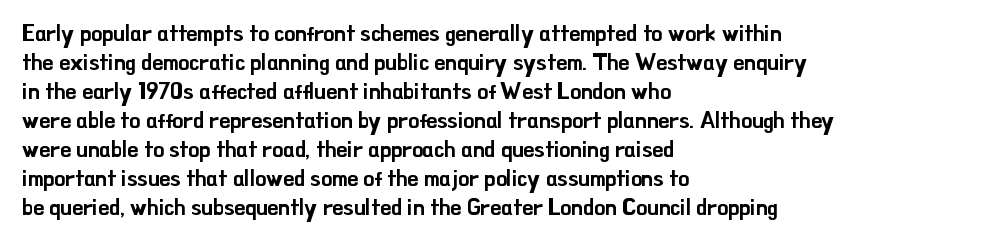
Q: Is the text italic (slanted)? A: No, it is upright.
Q: Is the text underlined? A: No.
Q: How is the paragraph aligned? A: Left-aligned.
Q: Is the spacing between letters normal or unusually wide? A: Normal.
Q: Is the spacing between lines tight, normal or loose? A: Normal.
